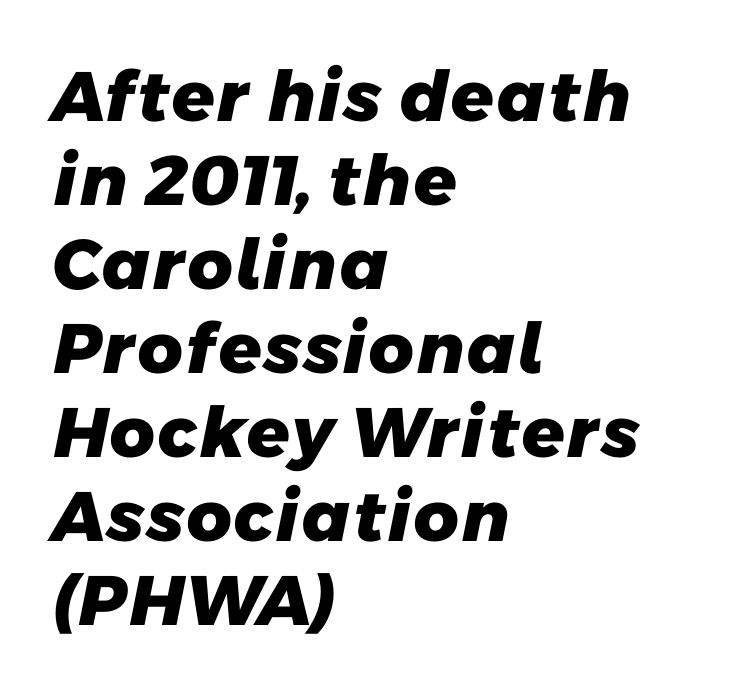
The image shows 70 px heavy sans-serif type; set left-aligned, line spacing 1.2x, normal letter spacing, not underlined; low stroke contrast and a medium x-height.
